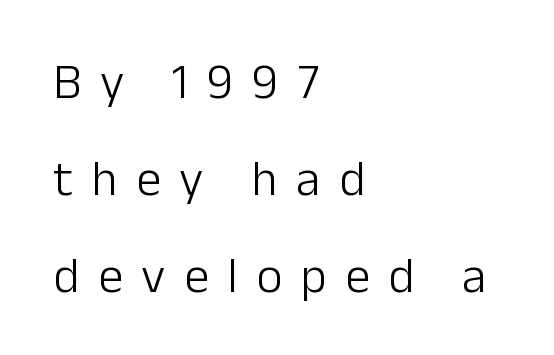
Check the space under the baseline: it is left empty. In terms of posture, this sample is upright. Typographically, this falls in the sans-serif category. The paragraph shown leans on its left margin.
